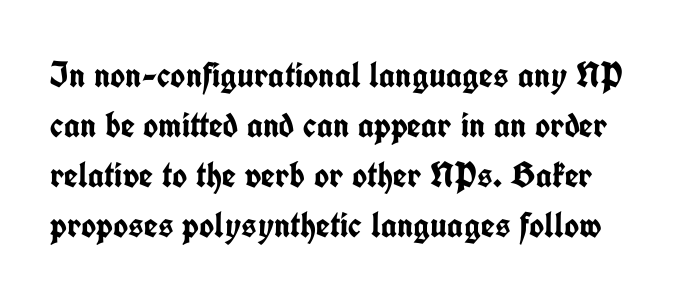
Italic: no, the glyphs are upright roman. I'd call this a sans setting — the letters go barefoot. Proportional: the letters do not fall into vertical columns. Compared with typical body copy, the letter spacing here is the same. The font is running at its bold setting. Whoever set this chose a conventional vertical rhythm.
